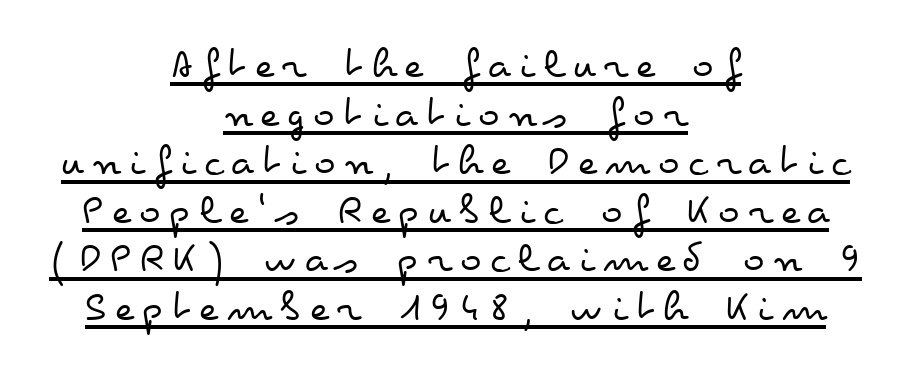
{"italic": "no", "bold": "no", "weight": "regular", "width": "wide", "stroke_contrast": "low", "x_height": "small", "monospaced": "no", "underline": "yes", "align": "center", "line_spacing": "tight", "line_spacing_ratio": 1.08, "glyph_px": 45}
